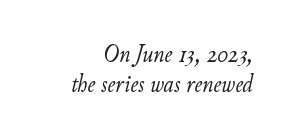
Q: Is the text bold? A: No.
Q: Is the text italic (slanted)? A: Yes, it leans right by about 11 degrees.
Q: Is the text underlined? A: No.
Q: How is the paragraph aligned? A: Right-aligned.
Q: Is the spacing between letters normal or unusually wide? A: Normal.
